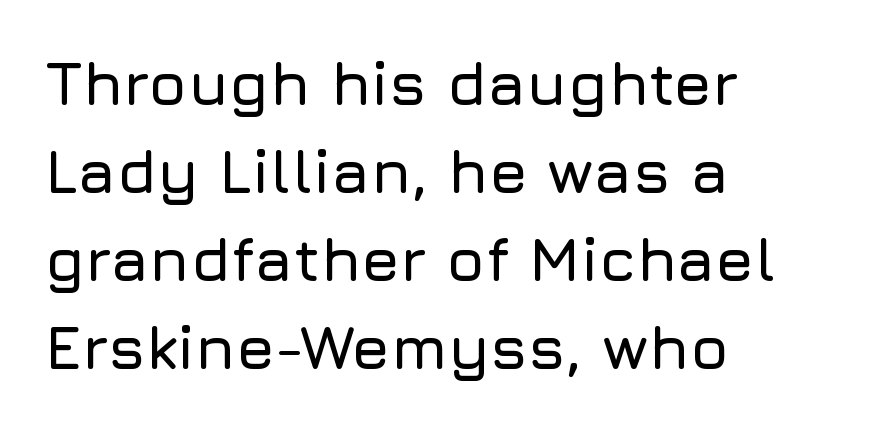
The image shows 62 px sans-serif type, upright; set left-aligned, normal line spacing (1.42x), normal letter spacing, not underlined; low stroke contrast and a medium x-height.
